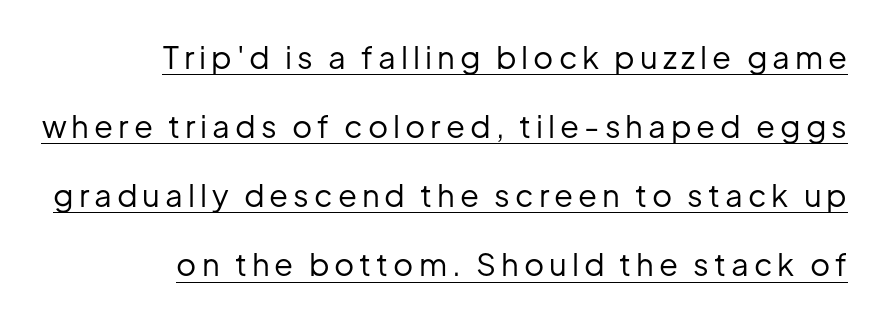
Q: Is the text bold? A: No.
Q: Is the text italic (slanted)? A: No, it is upright.
Q: Is the typeface a serif or a sans-serif typeface? A: Sans-serif.
Q: Is the text underlined? A: Yes.
Q: How is the paragraph aligned? A: Right-aligned.
Q: Is the spacing between lines tight, normal or loose? A: Loose.
Q: Width (condensed, normal, or wide)? A: Normal.
Q: Stroke contrast? A: Low.
Q: x-height? A: Medium.
Q: Monospaced? A: No.
